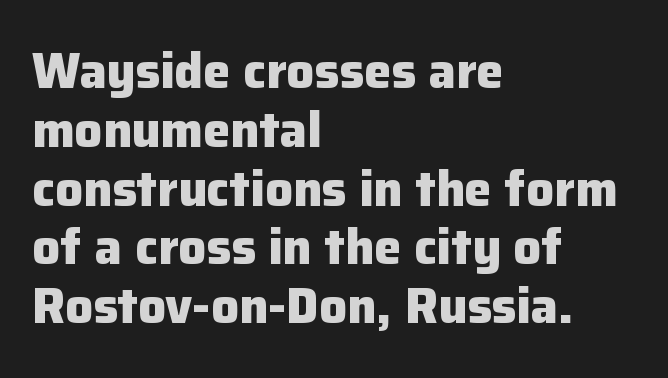
The image shows 49 px heavy sans-serif type, upright; set left-aligned, line spacing 1.2x, normal letter spacing, not underlined; low stroke contrast and a medium x-height.
